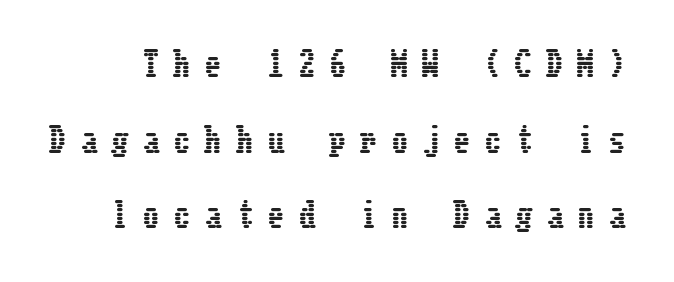
The image shows 32 px condensed type, upright; set loose line spacing (2.36x), unusually wide letter spacing (+0.47 em), not underlined; low stroke contrast and a medium x-height.
